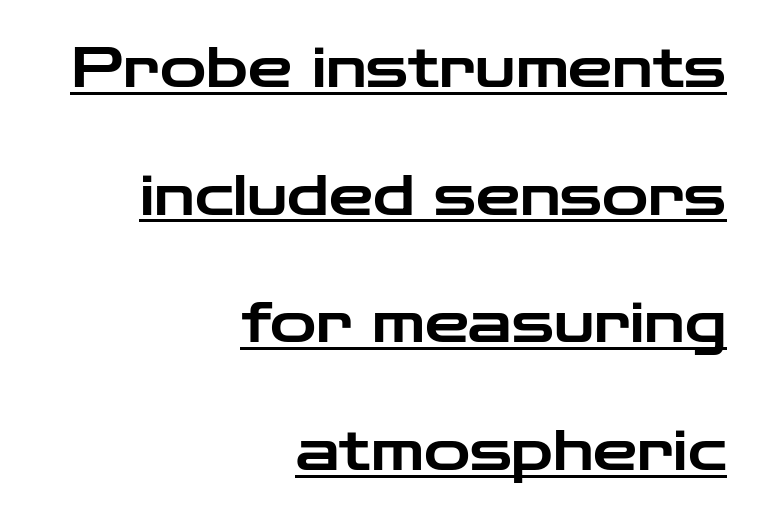
The image shows 56 px wide sans-serif type, upright; set right-aligned, loose line spacing (2.28x), normal letter spacing, underlined; low stroke contrast and a medium x-height.
